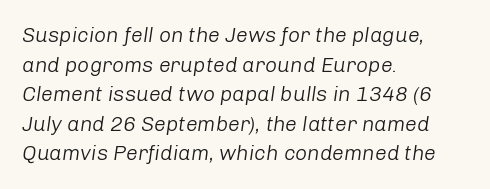
Q: Is the text bold? A: No.
Q: Is the text italic (slanted)? A: Yes, it leans right by about 8 degrees.
Q: Is the text underlined? A: No.
Q: How is the paragraph aligned? A: Left-aligned.
Q: Is the spacing between letters normal or unusually wide? A: Normal.
Q: Is the spacing between lines tight, normal or loose? A: Normal.
